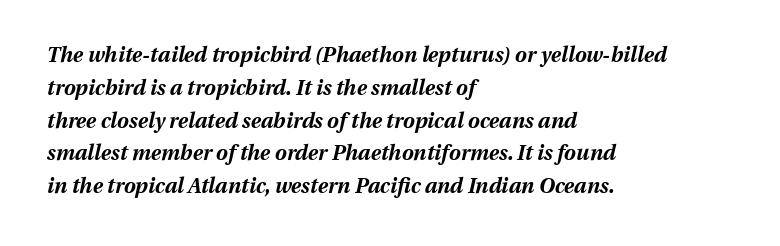
{"italic": "yes", "lean": "right", "slant_degrees": 13, "bold": "yes", "underline": "no", "align": "left", "line_spacing": "normal", "line_spacing_ratio": 1.56, "letter_spacing": "normal", "letter_spacing_em": 0.0, "glyph_px": 21}
